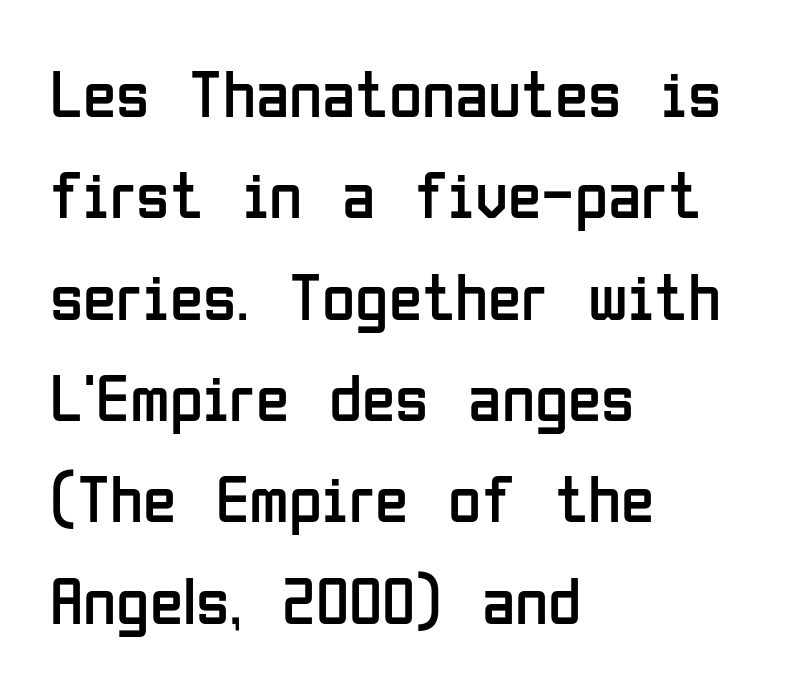
{"serif": "no", "italic": "no", "bold": "no", "weight": "regular", "width": "condensed", "stroke_contrast": "low", "x_height": "medium", "monospaced": "no", "underline": "no", "align": "left", "line_spacing": "normal", "line_spacing_ratio": 1.49, "letter_spacing": "normal", "letter_spacing_em": 0.0, "glyph_px": 68}
